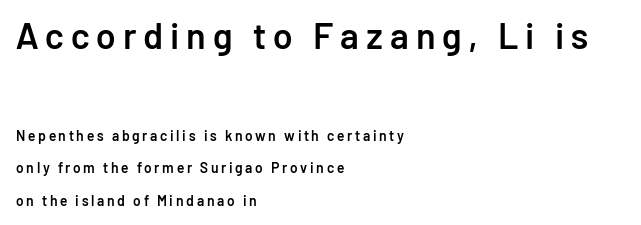
{"serif": "no", "italic": "no", "bold": "semi", "weight": "semibold", "width": "normal", "stroke_contrast": "low", "x_height": "medium", "monospaced": "no", "underline": "no", "align": "left", "line_spacing": "loose", "line_spacing_ratio": 2.31, "larger_block": "first", "size_ratio": 2.57, "glyph_px": 36}
